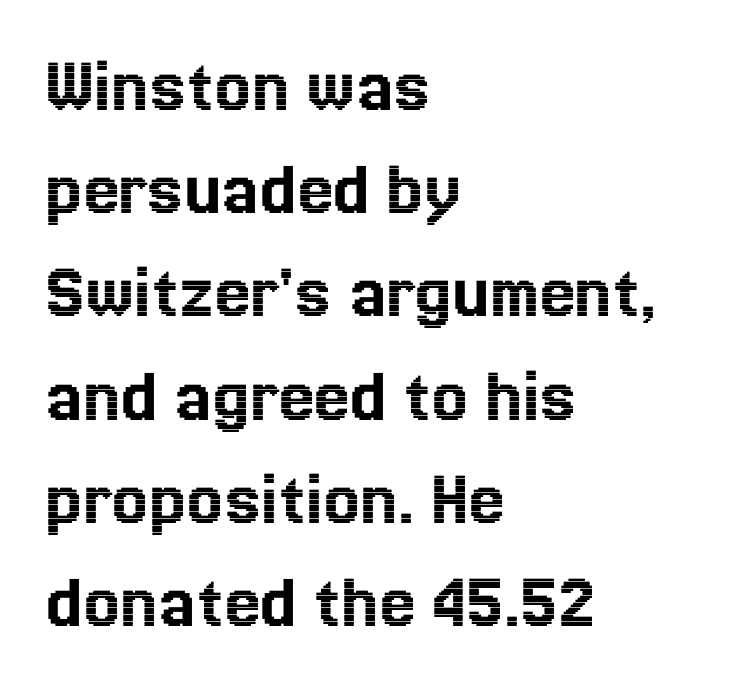
Q: Is the text italic (slanted)? A: No, it is upright.
Q: Is the text underlined? A: No.
Q: How is the paragraph aligned? A: Left-aligned.
Q: Is the spacing between letters normal or unusually wide? A: Normal.
Q: Is the spacing between lines tight, normal or loose? A: Normal.
Q: Width (condensed, normal, or wide)? A: Normal.
Q: x-height? A: Medium.
Q: Monospaced? A: No.
